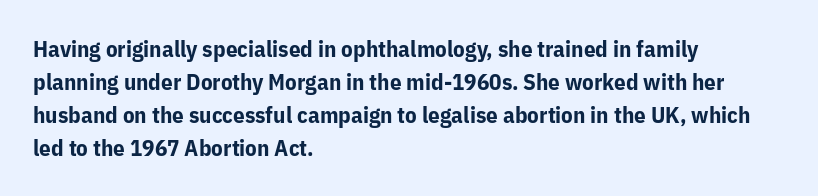
Q: Is the text bold? A: Yes.
Q: Is the text italic (slanted)? A: No, it is upright.
Q: Is the text underlined? A: No.
Q: How is the paragraph aligned? A: Left-aligned.
Q: Is the spacing between letters normal or unusually wide? A: Normal.
Q: Is the spacing between lines tight, normal or loose? A: Normal.
